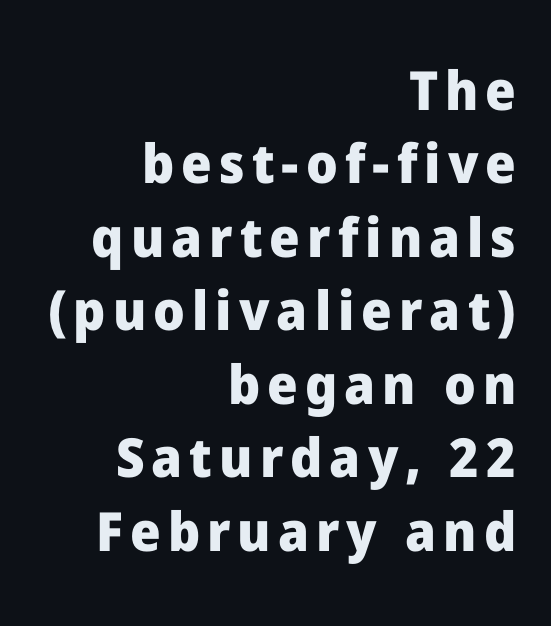
If you drew a ruler down the right edge, every line would touch it. Compared with an ordinary text face, these strokes are far heavier — a full bold. Letterform terminals end flat and unadorned throughout the passage. When letters stand straight like this, we call the style roman or upright. Varying glyph widths throughout — classic text-font behaviour. The leading is moderate, giving the passage an even texture.
